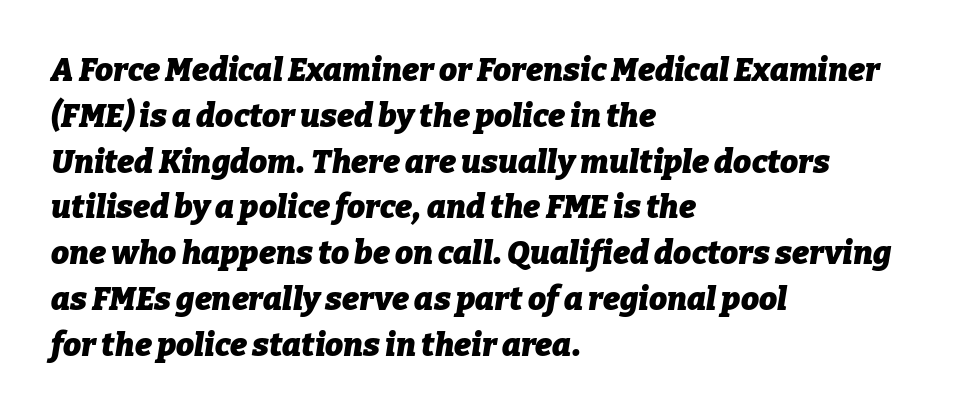
The image shows 32 px heavy type, italic (leaning right); set left-aligned, normal line spacing (1.43x), normal letter spacing, not underlined; low stroke contrast and a medium x-height.
